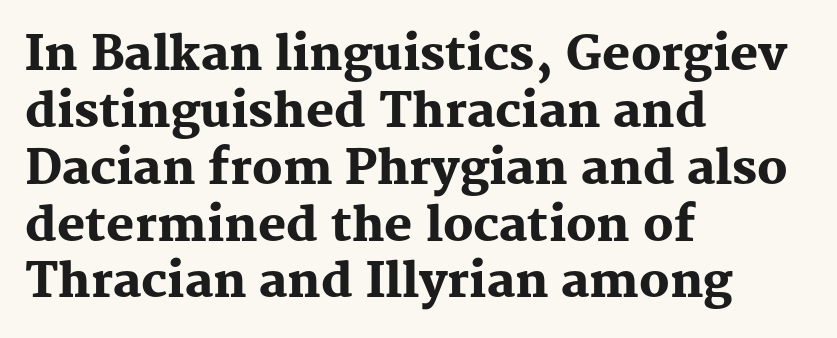
The letterforms sit shoulder to shoulder at normal distance. Strokes here are thick enough to call this a true bold. All the whitespace from short lines collects on the right. These lines were composed using upright roman letters.
